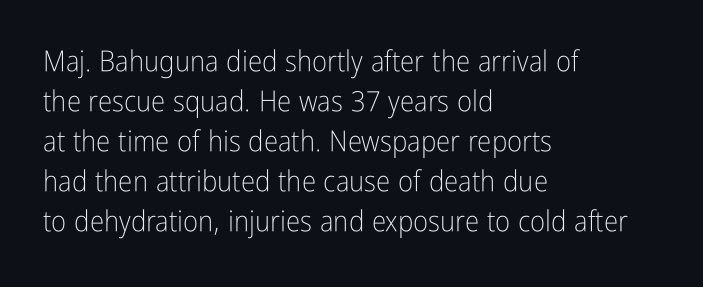
The image shows 29 px light, condensed sans-serif type, upright; set left-aligned, normal line spacing (1.38x), normal letter spacing, not underlined; low stroke contrast and a medium x-height.
